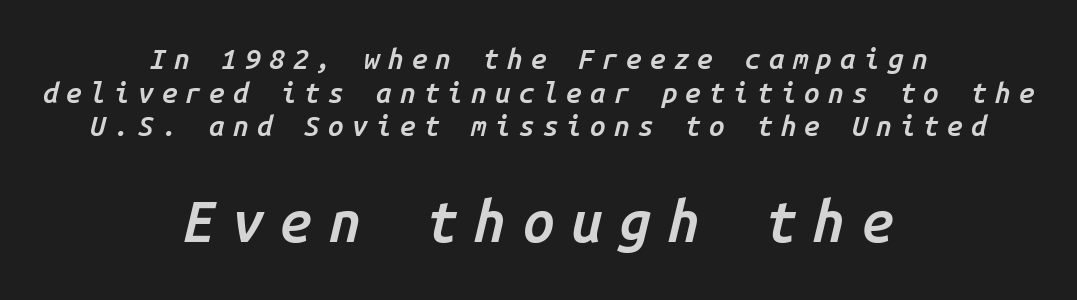
{"italic": "yes", "lean": "right", "slant_degrees": 14, "bold": "semi", "weight": "semibold", "width": "normal", "stroke_contrast": "low", "x_height": "medium", "monospaced": "yes", "underline": "no", "align": "center", "line_spacing_ratio": 1.2, "letter_spacing": "wide", "letter_spacing_em": 0.29, "larger_block": "second", "size_ratio": 2.04, "glyph_px": 57}
